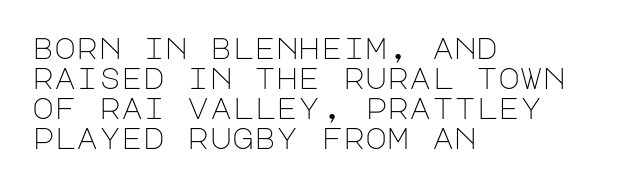
{"serif": "no", "italic": "no", "bold": "no", "weight": "light", "width": "normal", "stroke_contrast": "low", "x_height": "large", "underline": "no", "align": "left", "line_spacing": "tight", "line_spacing_ratio": 1.0, "letter_spacing": "normal", "letter_spacing_em": 0.0, "glyph_px": 30}
